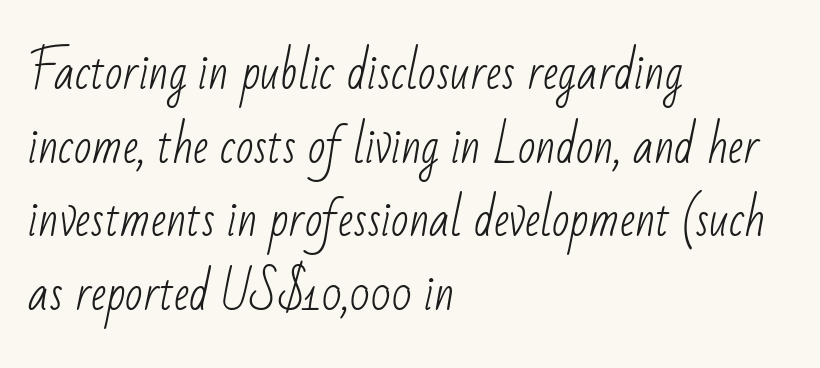
{"serif": "no", "bold": "no", "weight": "light", "width": "condensed", "stroke_contrast": "low", "x_height": "small", "monospaced": "no", "underline": "no", "align": "left", "line_spacing": "normal", "line_spacing_ratio": 1.6, "letter_spacing": "normal", "letter_spacing_em": 0.0, "glyph_px": 46}
